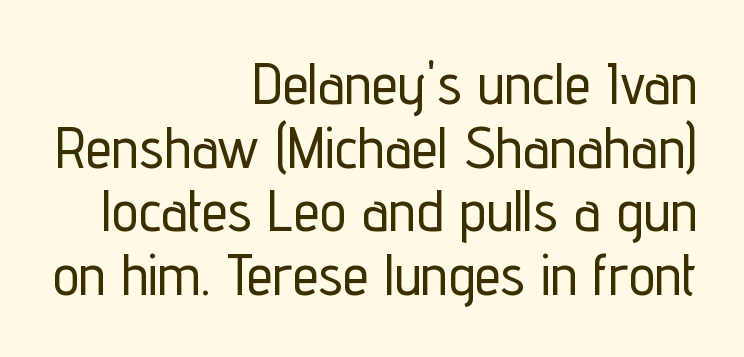
{"serif": "no", "italic": "no", "width": "condensed", "stroke_contrast": "low", "x_height": "medium", "monospaced": "no", "underline": "no", "align": "right", "line_spacing": "tight", "line_spacing_ratio": 1.08, "letter_spacing": "normal", "letter_spacing_em": 0.0, "glyph_px": 59}
